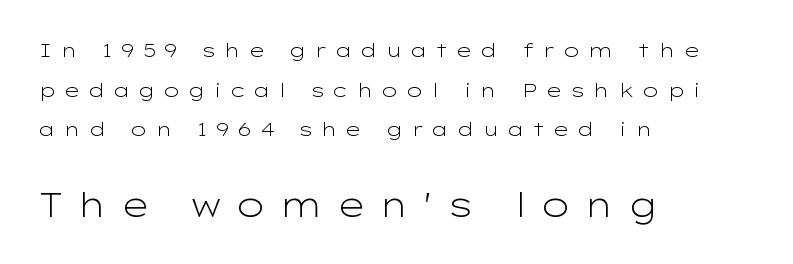
The letters stand upright; this is a roman face. Note the varied advance widths — an 'i' is clearly narrower than an 'm'. If you drew a ruler down the left edge, every line would touch it. Vertical spacing — loose. The emphasis by scale lands on block number two, below.
